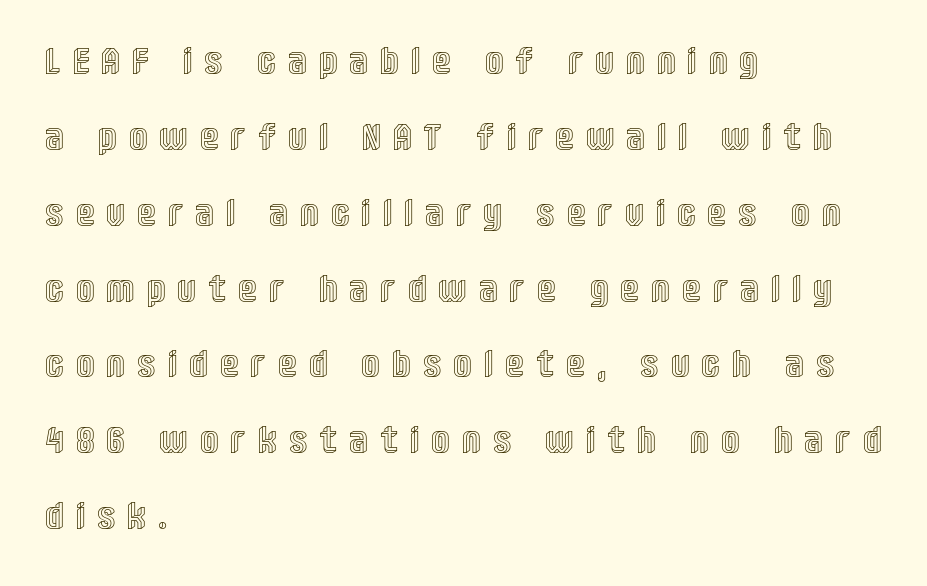
{"italic": "no", "width": "condensed", "x_height": "large", "monospaced": "no", "underline": "no", "align": "left", "line_spacing": "loose", "line_spacing_ratio": 2.05, "letter_spacing": "wide", "letter_spacing_em": 0.4, "glyph_px": 37}
